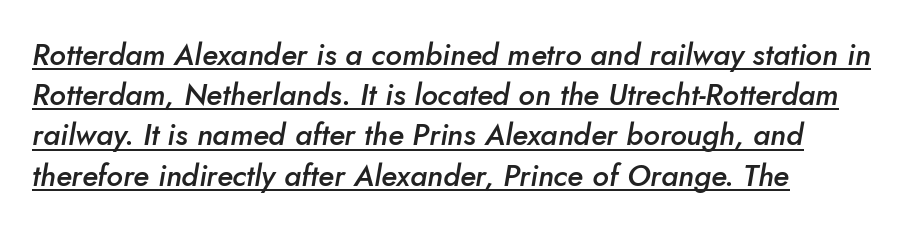
{"italic": "yes", "lean": "right", "slant_degrees": 10, "bold": "semi", "weight": "semibold", "width": "normal", "stroke_contrast": "low", "x_height": "small", "monospaced": "no", "underline": "yes", "align": "left", "line_spacing": "normal", "line_spacing_ratio": 1.34, "letter_spacing": "normal", "letter_spacing_em": 0.0, "glyph_px": 30}
